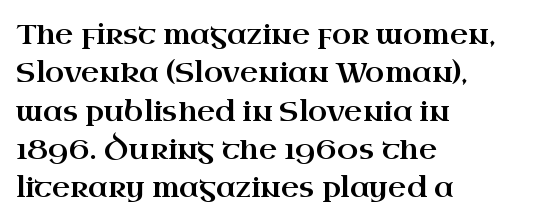
The image shows 28 px wide serif type, upright; set left-aligned, normal line spacing (1.37x), normal letter spacing, not underlined; high stroke contrast and a small x-height.
